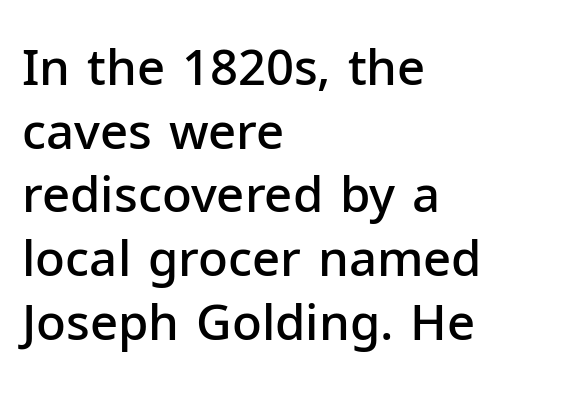
The gaps between neighbouring characters are ordinary and unremarkable. Leftover space on each line is placed entirely after the last word. Serif or sans? Sans — the stroke terminals are bare. Underline: absent. The lines sit at an ordinary, default distance from one another.
